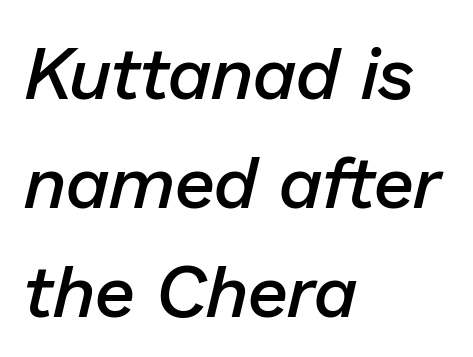
Q: Is the text bold? A: Semi-bold.
Q: Is the text italic (slanted)? A: Yes, it leans right by about 13 degrees.
Q: Is the text underlined? A: No.
Q: How is the paragraph aligned? A: Left-aligned.
Q: Is the spacing between letters normal or unusually wide? A: Normal.
Q: Is the spacing between lines tight, normal or loose? A: Normal.
Q: Width (condensed, normal, or wide)? A: Normal.
Q: Stroke contrast? A: Low.
Q: x-height? A: Medium.
Q: Monospaced? A: No.
